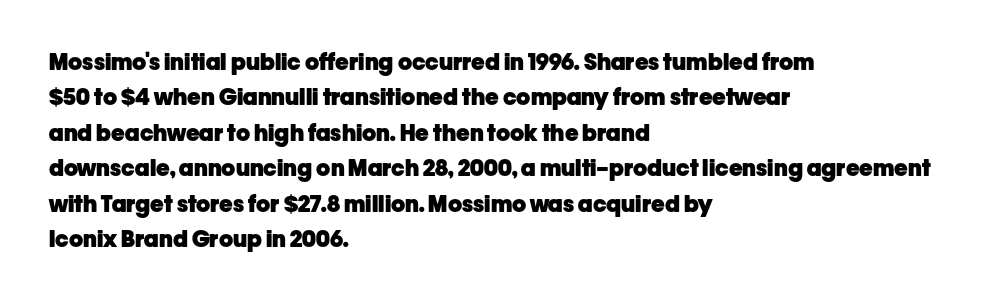
Q: Is the text bold? A: Yes.
Q: Is the text italic (slanted)? A: No, it is upright.
Q: Is the text underlined? A: No.
Q: How is the paragraph aligned? A: Left-aligned.
Q: Is the spacing between letters normal or unusually wide? A: Normal.
Q: Is the spacing between lines tight, normal or loose? A: Normal.
